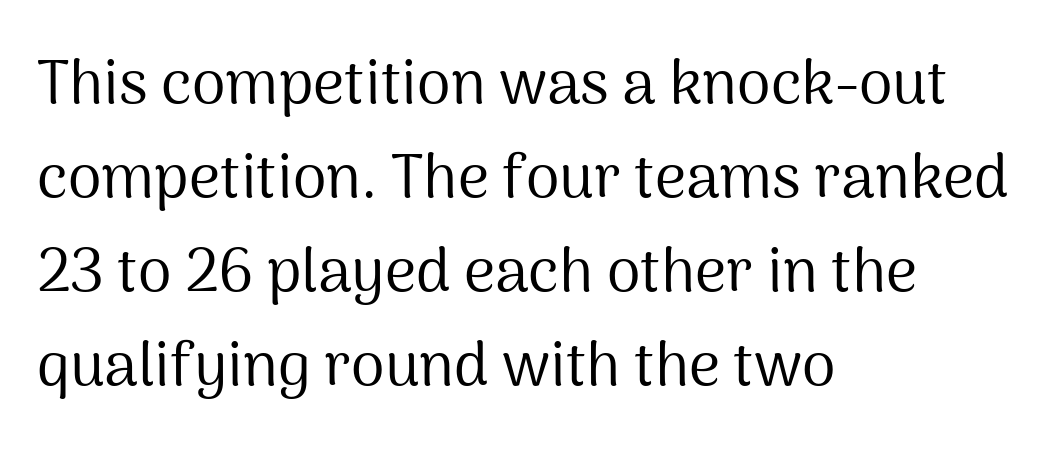
Q: Is the text bold? A: No.
Q: Is the text italic (slanted)? A: No, it is upright.
Q: Is the typeface a serif or a sans-serif typeface? A: Sans-serif.
Q: Is the text underlined? A: No.
Q: How is the paragraph aligned? A: Left-aligned.
Q: Is the spacing between letters normal or unusually wide? A: Normal.
Q: Is the spacing between lines tight, normal or loose? A: Normal.
Q: Width (condensed, normal, or wide)? A: Normal.
Q: Stroke contrast? A: Medium.
Q: x-height? A: Medium.
Q: Monospaced? A: No.
